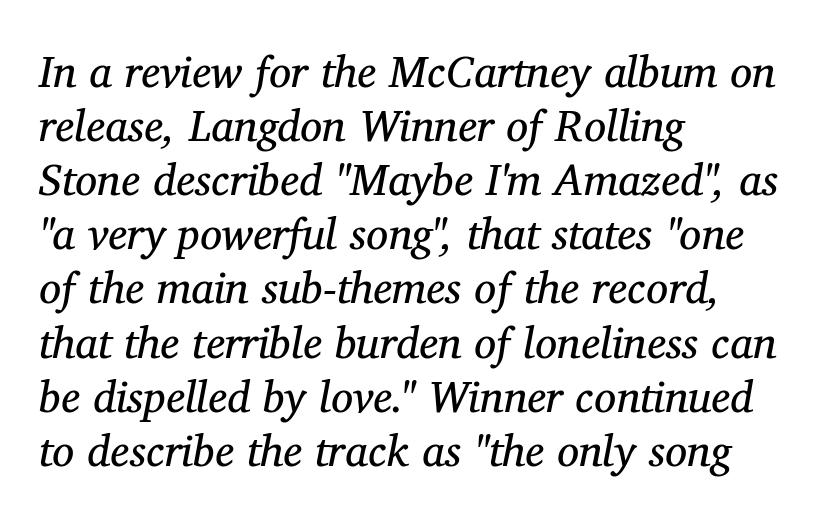
The image shows 44 px regular-weight serif type, italic (leaning right); set left-aligned, line spacing 1.23x, normal letter spacing, not underlined; medium stroke contrast and a medium x-height.
